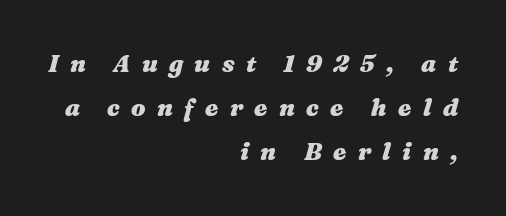
Pretty heavy lettering here — definitely bold. Any mark beneath the type? The region is blank. This rendering uses right alignment, leaving the left contour irregular. Display-style spreading of the glyphs; the letterfit is very open. The whole block is typeset with a tilt.
